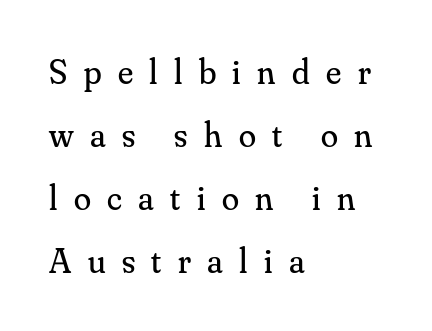
{"serif": "yes", "italic": "no", "bold": "no", "weight": "regular", "width": "normal", "stroke_contrast": "medium", "x_height": "small", "monospaced": "no", "underline": "no", "align": "left", "line_spacing_ratio": 1.8, "letter_spacing": "wide", "letter_spacing_em": 0.47, "glyph_px": 35}
